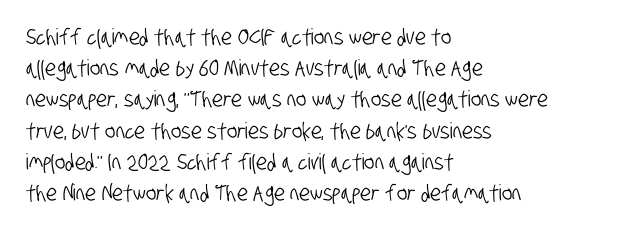
The image shows 22 px text type; set left-aligned, normal line spacing (1.42x), normal letter spacing, not underlined.
